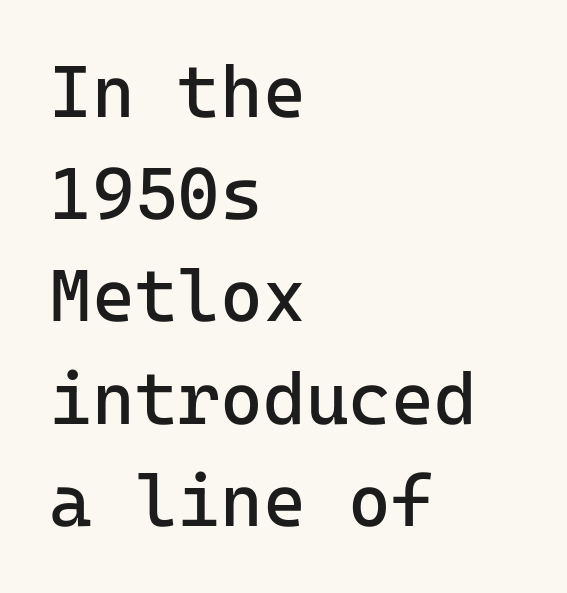
The lines in this sample share a left origin and differ only in where they stop. Is the letter spacing exaggerated? No — it looks like the ordinary default. Vertical stems look standard width or narrower in stroke. Every stem runs plumb, perpendicular to the baseline. Note the uniform advance width — an 'i' takes as much space as an 'm'.
